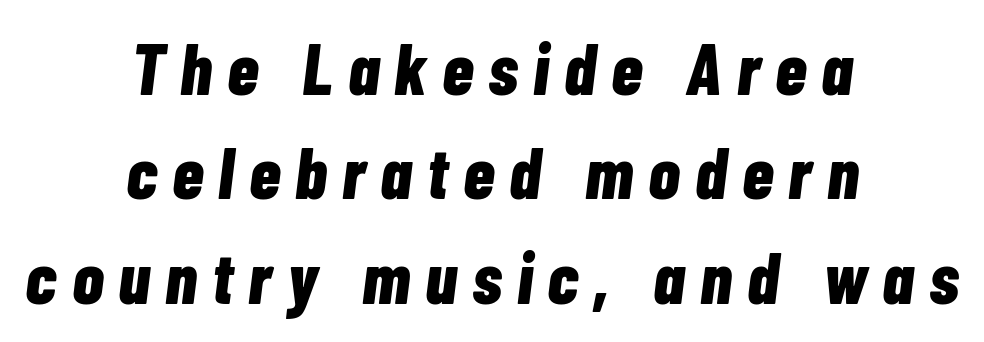
{"italic": "yes", "lean": "right", "slant_degrees": 7, "bold": "yes", "weight": "bold", "width": "condensed", "stroke_contrast": "low", "x_height": "medium", "monospaced": "no", "underline": "no", "align": "center", "line_spacing": "normal", "line_spacing_ratio": 1.45, "letter_spacing": "wide", "letter_spacing_em": 0.21, "glyph_px": 72}
